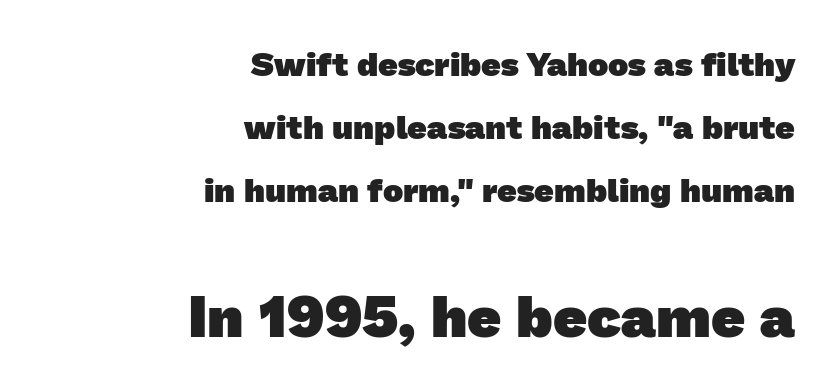
{"serif": "no", "bold": "yes", "weight": "heavy", "width": "normal", "stroke_contrast": "low", "x_height": "medium", "monospaced": "no", "underline": "no", "align": "right", "line_spacing_ratio": 1.85, "letter_spacing": "normal", "letter_spacing_em": 0.0, "larger_block": "second", "size_ratio": 1.74, "glyph_px": 59}
